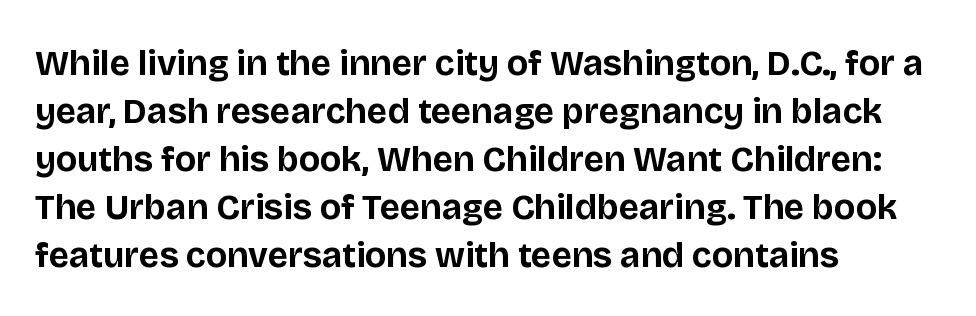
The setting favours the left margin, as ordinary paragraphs usually do. Tracking value appears to be zero — textbook default spacing. Horizontal bands of white between lines are of average thickness. This sample uses an upright cut, with every glyph sitting square on the baseline. The rendering uses natural spacing where letterforms have individual widths.
